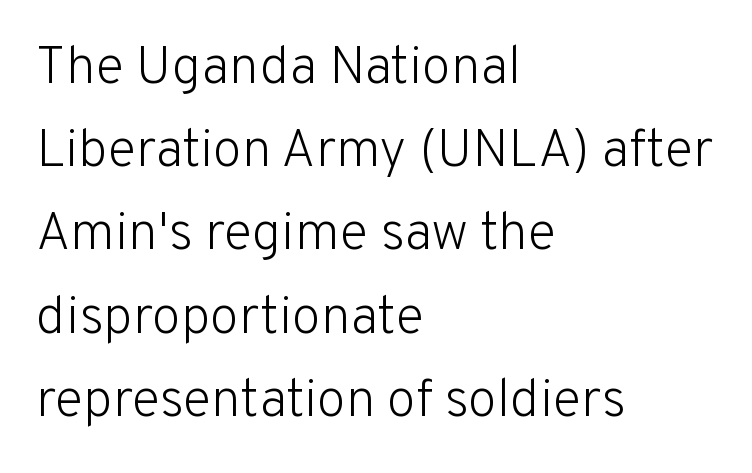
The face looks like a standard text weight, possibly lighter. Inter-character spacing is left at the font's built-in metrics. Is this a fixed-width face? No — the glyphs have proportional, varying widths. Horizontally, the lines are justified to the leading edge only. Upright lettering throughout. The characters display no serif detailing; their extremities are plain.
